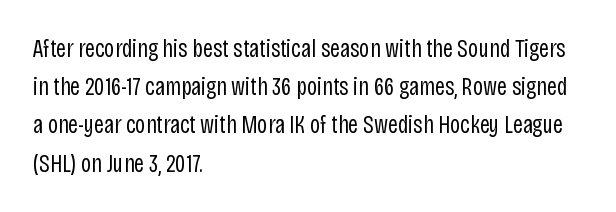
{"italic": "no", "bold": "no", "underline": "no", "align": "left", "line_spacing": "normal", "line_spacing_ratio": 1.53, "letter_spacing": "normal", "letter_spacing_em": 0.0, "glyph_px": 25}
